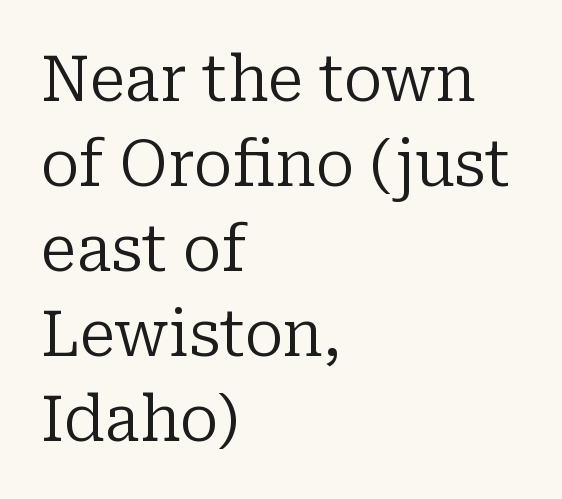
{"serif": "yes", "italic": "no", "bold": "no", "weight": "regular", "width": "normal", "stroke_contrast": "low", "x_height": "medium", "monospaced": "no", "underline": "no", "align": "left", "line_spacing": "normal", "line_spacing_ratio": 1.33, "letter_spacing": "normal", "letter_spacing_em": 0.0, "glyph_px": 64}
